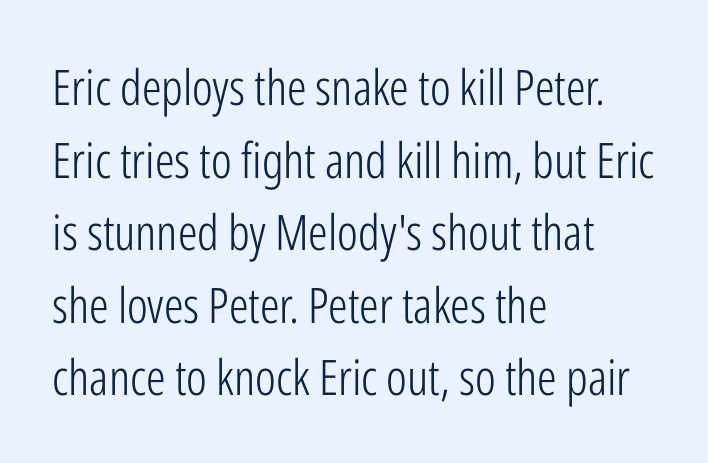
The image shows 49 px light, condensed sans-serif type, upright; set left-aligned, normal line spacing (1.48x), normal letter spacing, not underlined; low stroke contrast and a medium x-height.
